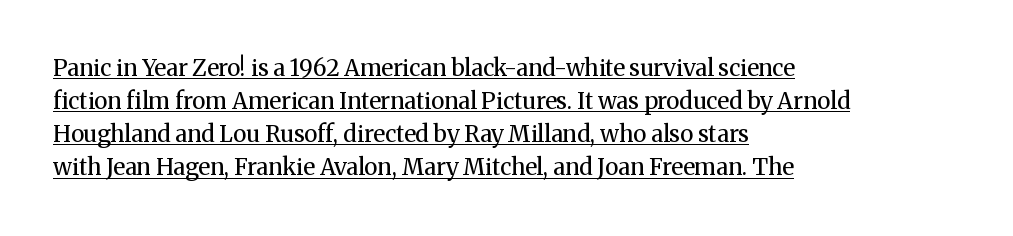
{"italic": "no", "bold": "no", "underline": "yes", "align": "left", "line_spacing": "normal", "line_spacing_ratio": 1.44, "letter_spacing": "normal", "letter_spacing_em": 0.0, "glyph_px": 23}
